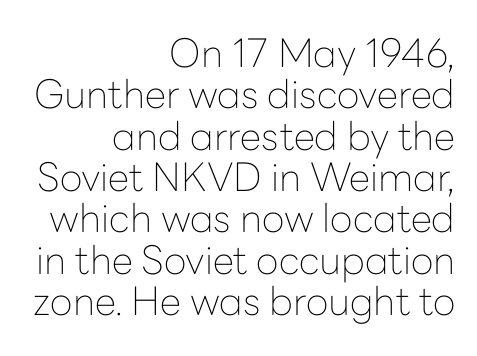
Q: Is the text bold? A: No.
Q: Is the text italic (slanted)? A: No, it is upright.
Q: Is the typeface a serif or a sans-serif typeface? A: Sans-serif.
Q: Is the text underlined? A: No.
Q: How is the paragraph aligned? A: Right-aligned.
Q: Is the spacing between letters normal or unusually wide? A: Normal.
Q: Is the spacing between lines tight, normal or loose? A: Tight.
Q: Width (condensed, normal, or wide)? A: Normal.
Q: Stroke contrast? A: Low.
Q: x-height? A: Medium.
Q: Monospaced? A: No.
